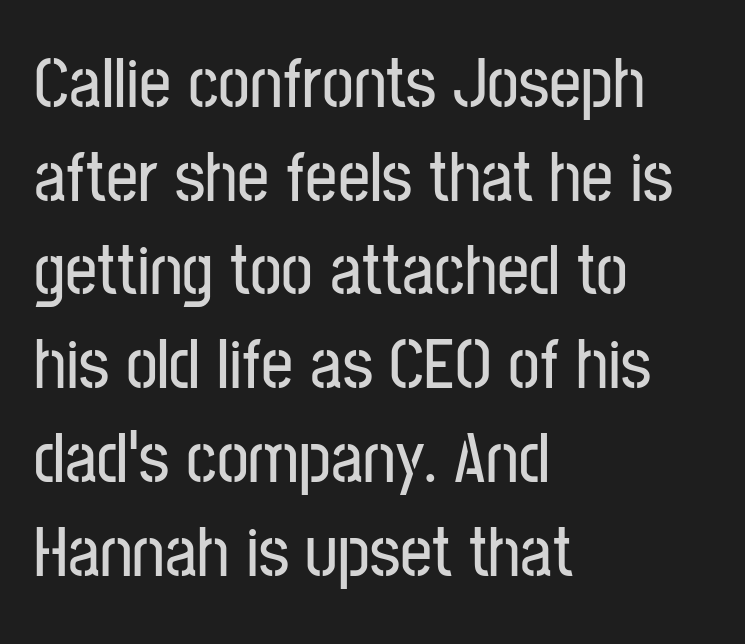
How are the letters spaced? Ordinarily, with no added tracking. Just letters on the line, the space beneath them empty. Quick note: interline space is typical. The letters advance in unequal steps, a hallmark of proportional type. Grotesque or geometric, the face here clearly has no serifs.
